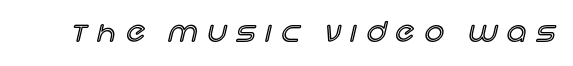
The face used here is rendered with a markedly widened letterfit. Beneath every word, the page is bare.
